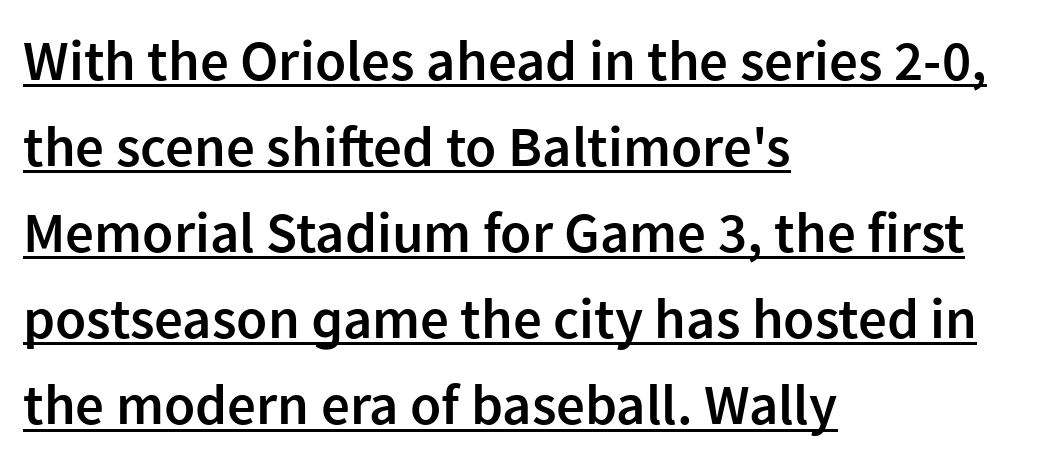
Notice how a bar underscores the lettering throughout. Unlike a traditional serif, this face leaves its strokes unadorned. This rendering leaves character spacing at its baseline value. Set as a demibold, roughly 600 on the weight scale.
